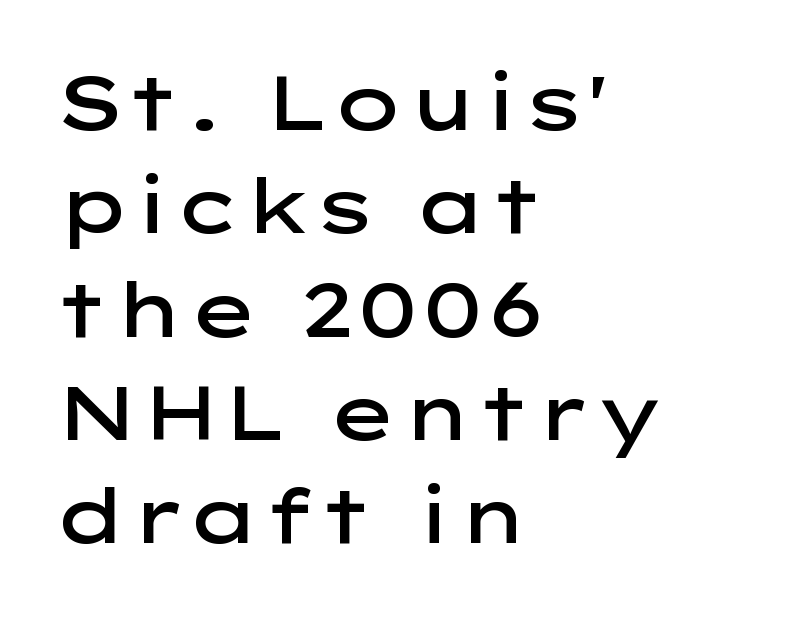
Q: Is the text bold? A: Semi-bold.
Q: Is the text italic (slanted)? A: No, it is upright.
Q: Is the typeface a serif or a sans-serif typeface? A: Sans-serif.
Q: Is the text underlined? A: No.
Q: How is the paragraph aligned? A: Left-aligned.
Q: Is the spacing between letters normal or unusually wide? A: Normal.
Q: Is the spacing between lines tight, normal or loose? A: Normal.
Q: Width (condensed, normal, or wide)? A: Wide.
Q: Stroke contrast? A: Low.
Q: x-height? A: Medium.
Q: Monospaced? A: No.
